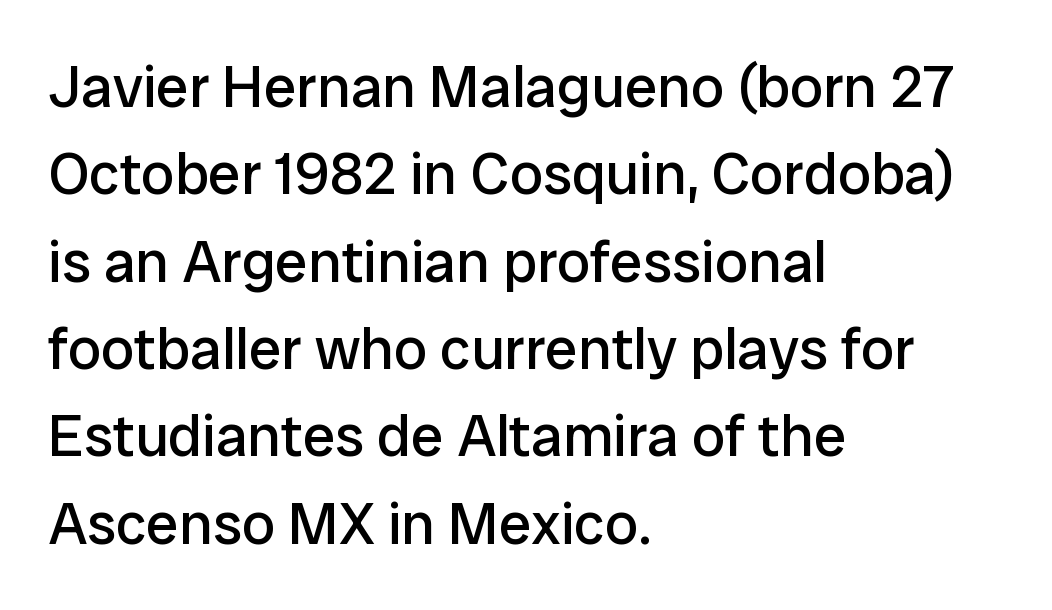
The image shows 59 px regular-weight sans-serif type, upright; set left-aligned, normal line spacing (1.48x), normal letter spacing, not underlined; low stroke contrast and a medium x-height.
